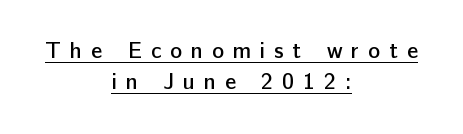
Caption: lettering with a line underneath. Successive baselines arrive at the customary interval. Compared with typical body copy, the letter spacing here is much looser. Typesetter's note: demi weight, one step under bold. A centered setting, common on invitations and titles, is used for this passage. A roman cut, with each character standing at attention.
